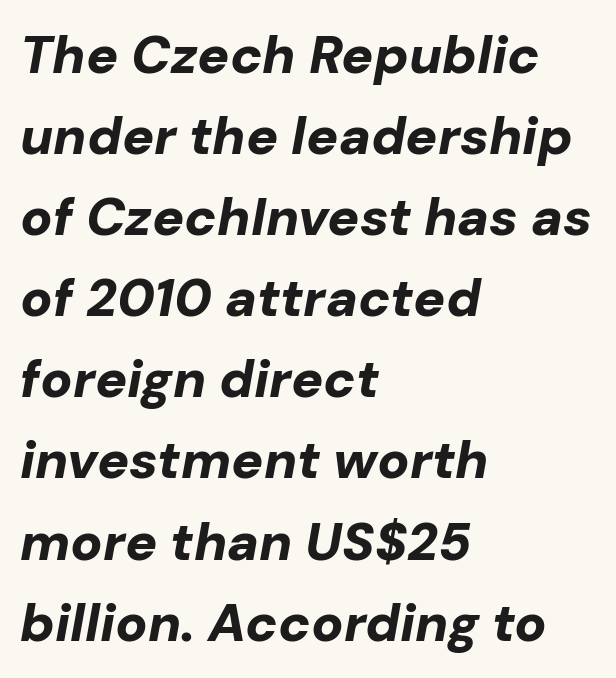
Its strokes are broad and dark, the hallmark of bold type. Do the characters align in a grid? No, the font is proportional. The horizontal fit of the characters is conventional and even. Rule under the text: the space is simply empty.
